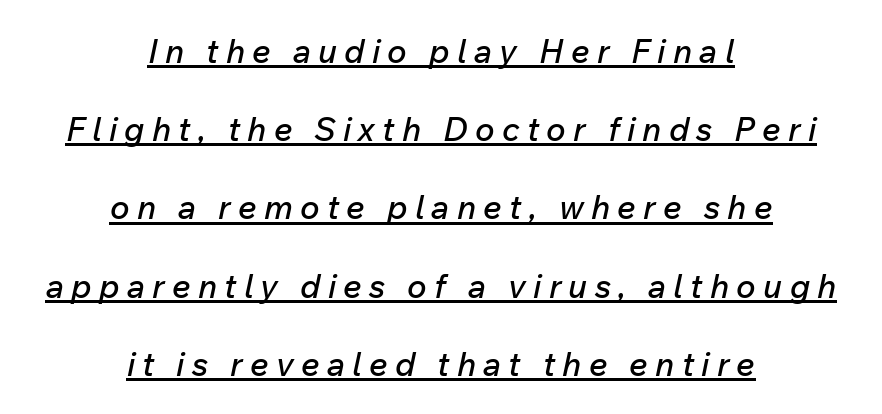
{"italic": "yes", "lean": "right", "slant_degrees": 12, "width": "normal", "stroke_contrast": "low", "x_height": "medium", "monospaced": "no", "underline": "yes", "align": "center", "line_spacing": "loose", "line_spacing_ratio": 2.37, "letter_spacing": "wide", "letter_spacing_em": 0.22, "glyph_px": 33}
